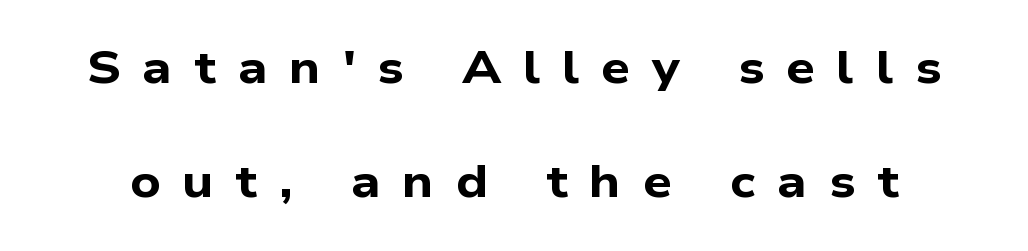
Beneath every word, the page is bare. A typesetter would call this proportional, since set widths differ per character. Glyph-to-glyph distance is far greater than everyday printed text. Summary of vertical rhythm: relaxed, with wide interline spacing. Chunky letters — that's bold for sure.
